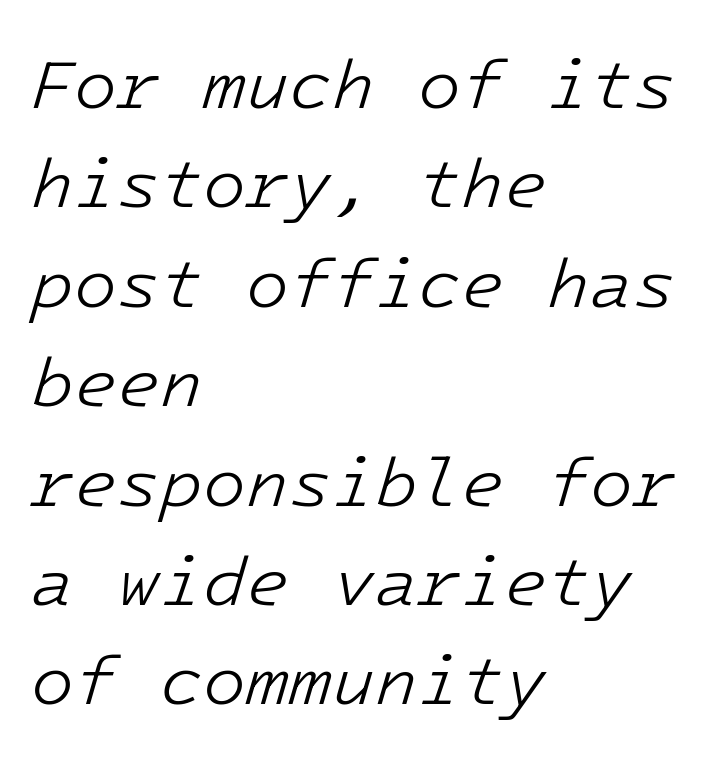
When letters slant like this, we call the style italic. Fixed-width glyphs throughout — classic coding-font behaviour. This reads as an unemphasized weight, regular at the heaviest. Caption: multi-line text, flush left, ragged right.
